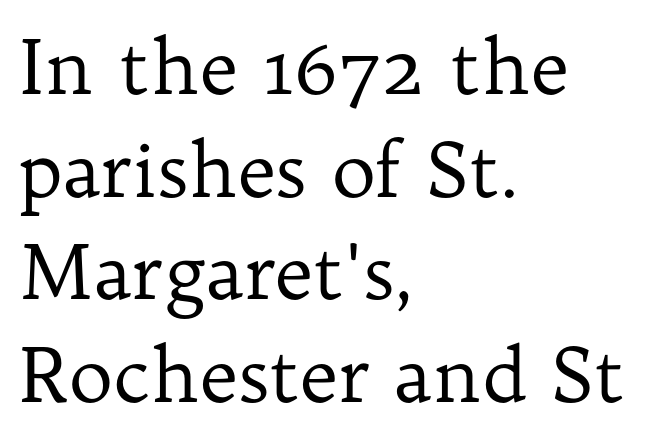
The glyphs are unaccompanied by any horizontal stroke below them. The passage shown is not bold in any degree. The type is set solid horizontally, with unmodified tracking. Looks like regular typesetting: each glyph gets only the width it needs. The lettering stays uniformly vertical, giving the passage a roman look.
